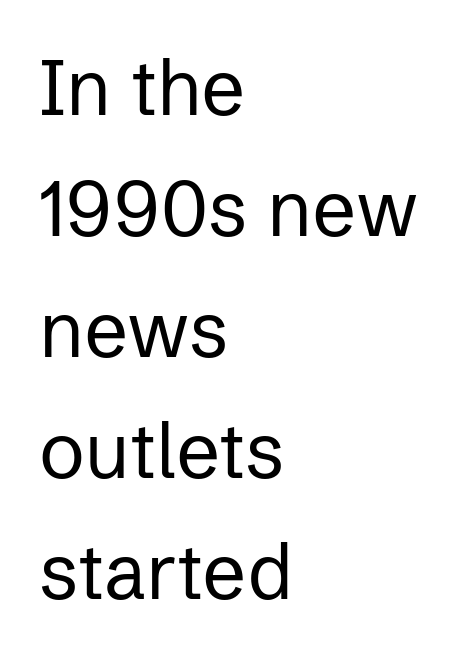
Q: Is the text bold? A: No.
Q: Is the text italic (slanted)? A: No, it is upright.
Q: Is the typeface a serif or a sans-serif typeface? A: Sans-serif.
Q: Is the text underlined? A: No.
Q: How is the paragraph aligned? A: Left-aligned.
Q: Is the spacing between letters normal or unusually wide? A: Normal.
Q: Is the spacing between lines tight, normal or loose? A: Normal.
Q: Width (condensed, normal, or wide)? A: Normal.
Q: Stroke contrast? A: Low.
Q: x-height? A: Medium.
Q: Monospaced? A: No.
